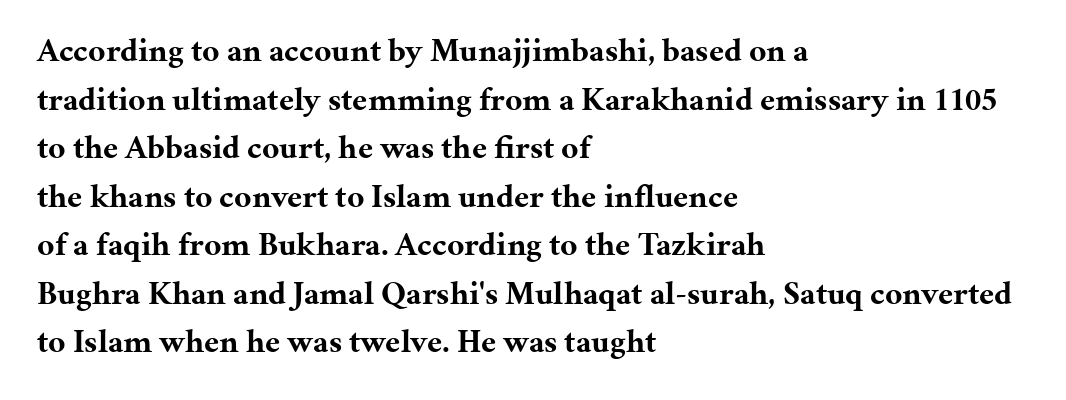
{"serif": "yes", "italic": "no", "bold": "yes", "weight": "bold", "width": "normal", "stroke_contrast": "medium", "x_height": "medium", "monospaced": "no", "underline": "no", "align": "left", "line_spacing": "normal", "line_spacing_ratio": 1.47, "letter_spacing": "normal", "letter_spacing_em": 0.0, "glyph_px": 33}
